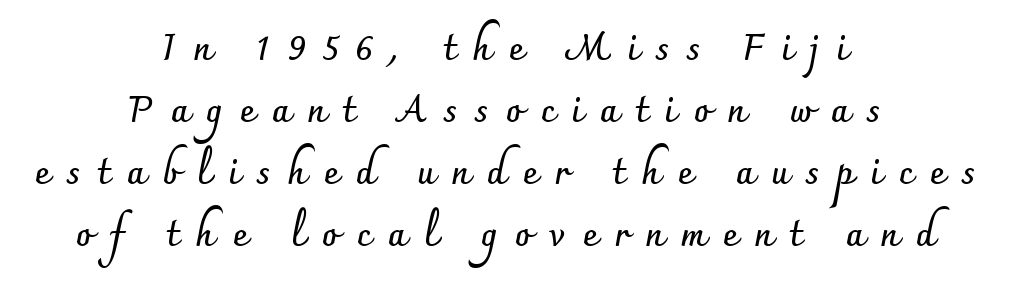
The image shows 36 px semibold sans-serif type; set centered, line spacing 1.72x, unusually wide letter spacing (+0.47 em), not underlined; low stroke contrast and a small x-height.
